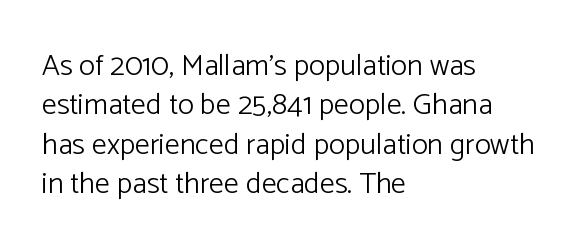
Anything drawn beneath the words? Only blank space. The rendering shows plain stroke endings on the letterforms — a sans-serif design. This rendering uses left alignment, leaving the right contour irregular. These lines were composed using upright roman letters. The letters advance in unequal steps, a hallmark of proportional type.
